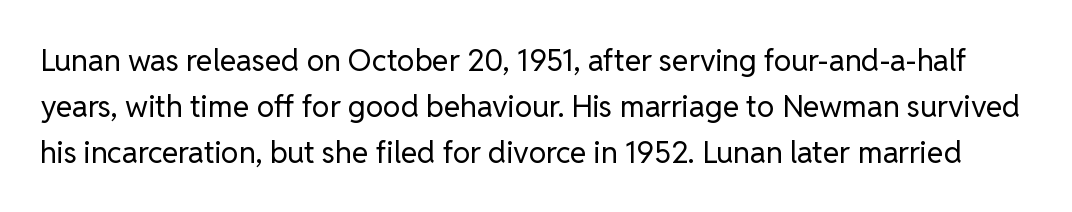
{"serif": "no", "italic": "no", "bold": "no", "weight": "regular", "width": "normal", "stroke_contrast": "low", "x_height": "medium", "monospaced": "no", "underline": "no", "line_spacing": "normal", "line_spacing_ratio": 1.53, "letter_spacing": "normal", "letter_spacing_em": 0.0, "glyph_px": 30}
